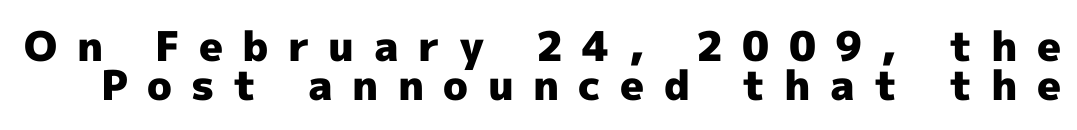
Q: Is the text bold? A: Yes.
Q: Is the text italic (slanted)? A: No, it is upright.
Q: Is the typeface a serif or a sans-serif typeface? A: Sans-serif.
Q: Is the text underlined? A: No.
Q: Is the spacing between letters normal or unusually wide? A: Unusually wide.
Q: Is the spacing between lines tight, normal or loose? A: Tight.
Q: Width (condensed, normal, or wide)? A: Normal.
Q: x-height? A: Medium.
Q: Monospaced? A: No.
